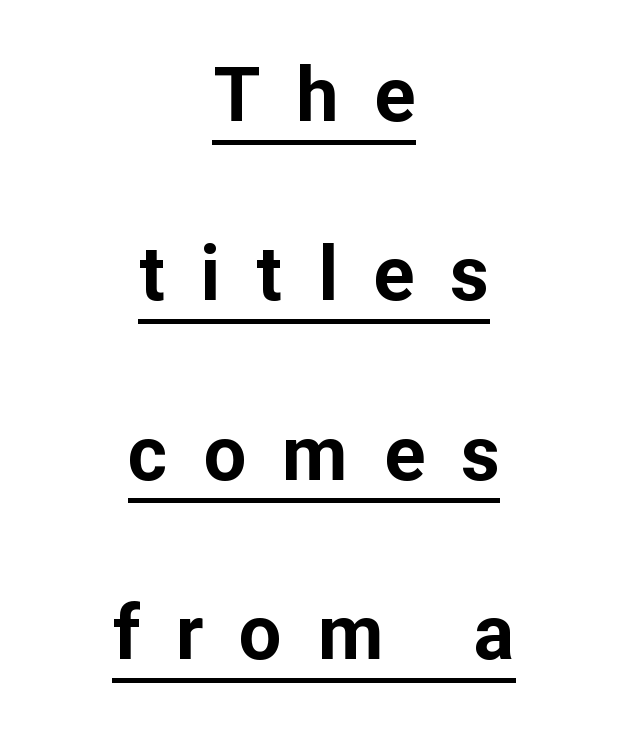
The image shows 76 px bold sans-serif type, upright; set centered, loose line spacing (2.36x), unusually wide letter spacing (+0.47 em), underlined; low stroke contrast and a medium x-height.
